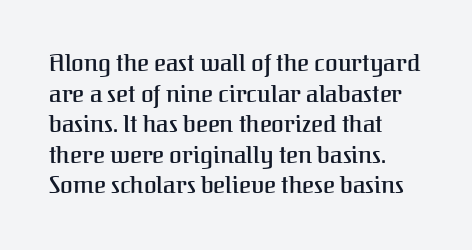
The image shows 23 px text type, upright; set left-aligned, normal line spacing (1.33x), normal letter spacing, not underlined.
